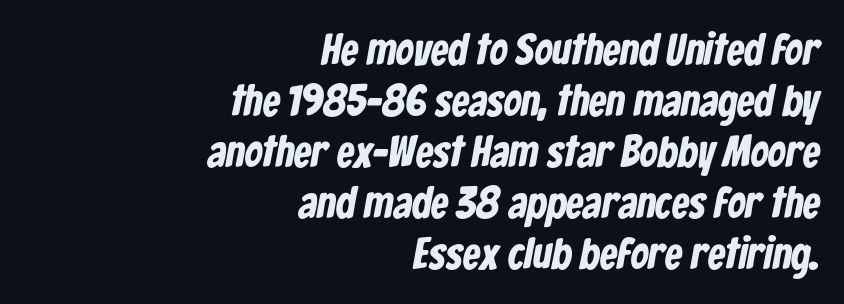
Q: Is the text bold? A: Yes.
Q: Is the typeface a serif or a sans-serif typeface? A: Sans-serif.
Q: Is the text underlined? A: No.
Q: How is the paragraph aligned? A: Right-aligned.
Q: Is the spacing between letters normal or unusually wide? A: Normal.
Q: Width (condensed, normal, or wide)? A: Condensed.
Q: Stroke contrast? A: Low.
Q: x-height? A: Medium.
Q: Monospaced? A: No.
